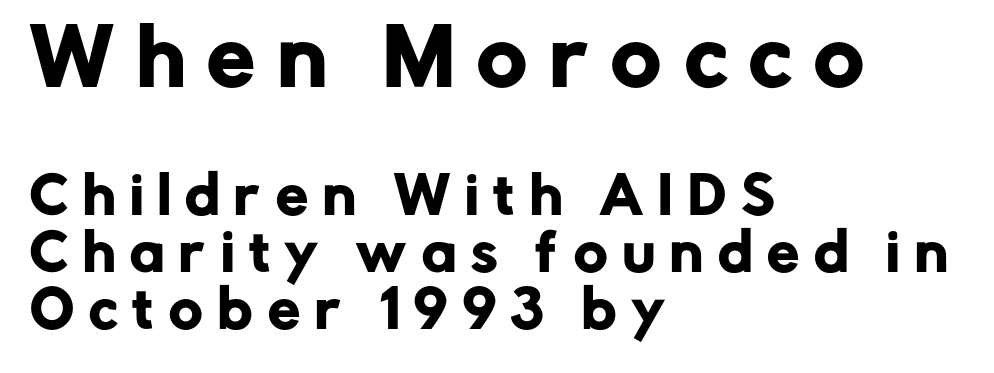
The image shows 76 px sans-serif type, upright; set left-aligned, tight line spacing (1.12x), unusually wide letter spacing (+0.3 em), not underlined; the first (top) block is 1.49x larger; low stroke contrast and a medium x-height.
